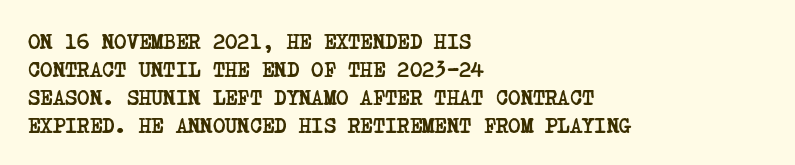
The image shows 21 px bold type; set left-aligned, normal line spacing (1.33x), normal letter spacing, not underlined.
